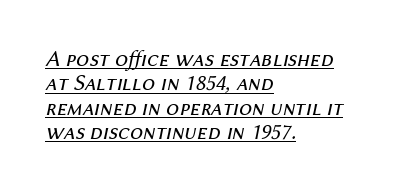
{"italic": "yes", "lean": "right", "slant_degrees": 12, "bold": "no", "underline": "yes", "align": "left", "line_spacing": "tight", "line_spacing_ratio": 1.06, "letter_spacing": "normal", "letter_spacing_em": 0.0, "glyph_px": 23}
